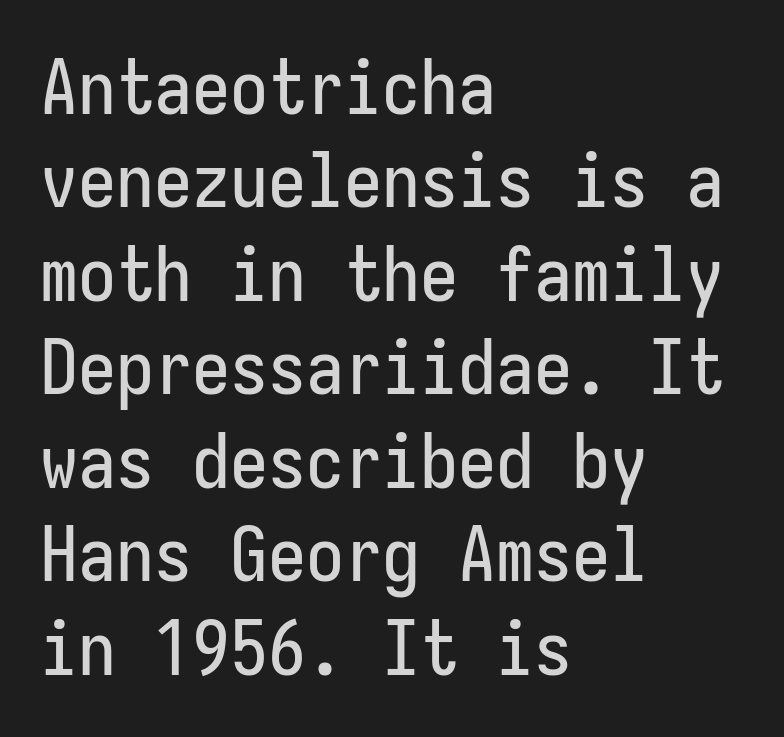
Q: Is the text italic (slanted)? A: No, it is upright.
Q: Is the typeface a serif or a sans-serif typeface? A: Sans-serif.
Q: Is the text underlined? A: No.
Q: How is the paragraph aligned? A: Left-aligned.
Q: Is the spacing between letters normal or unusually wide? A: Normal.
Q: Width (condensed, normal, or wide)? A: Condensed.
Q: Stroke contrast? A: Low.
Q: x-height? A: Medium.
